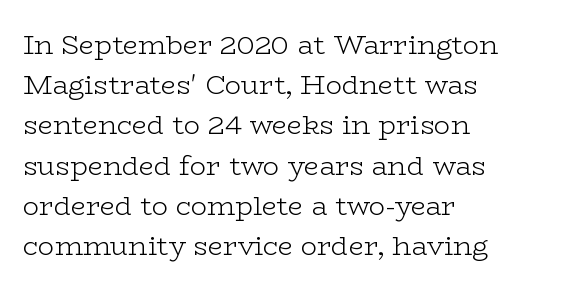
Q: Is the text bold? A: No.
Q: Is the text italic (slanted)? A: No, it is upright.
Q: Is the text underlined? A: No.
Q: How is the paragraph aligned? A: Left-aligned.
Q: Is the spacing between letters normal or unusually wide? A: Normal.
Q: Is the spacing between lines tight, normal or loose? A: Normal.
